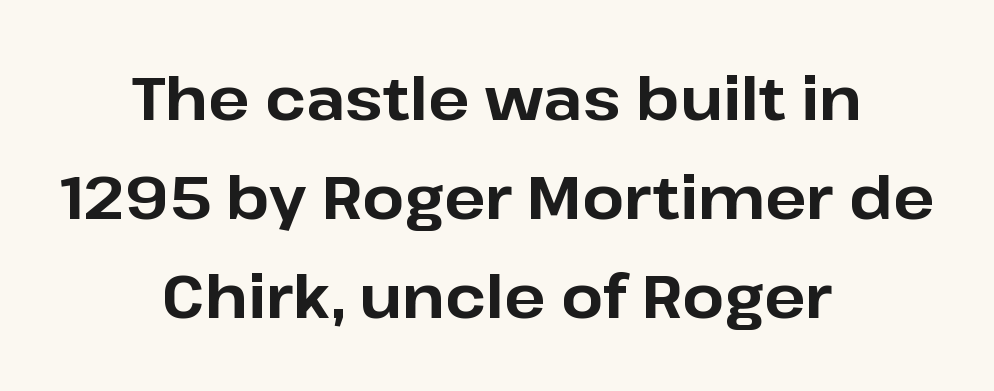
Q: Is the text bold? A: Yes.
Q: Is the text italic (slanted)? A: No, it is upright.
Q: Is the typeface a serif or a sans-serif typeface? A: Sans-serif.
Q: Is the text underlined? A: No.
Q: How is the paragraph aligned? A: Centered.
Q: Is the spacing between letters normal or unusually wide? A: Normal.
Q: Is the spacing between lines tight, normal or loose? A: Normal.
Q: Width (condensed, normal, or wide)? A: Normal.
Q: Stroke contrast? A: Low.
Q: x-height? A: Medium.
Q: Monospaced? A: No.
